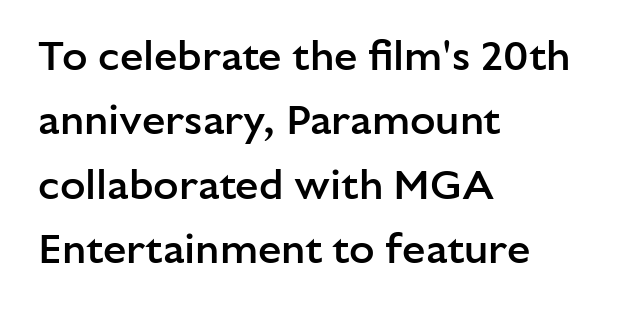
{"serif": "no", "italic": "no", "bold": "semi", "weight": "semibold", "width": "normal", "stroke_contrast": "low", "x_height": "medium", "monospaced": "no", "underline": "no", "align": "left", "line_spacing": "normal", "line_spacing_ratio": 1.53, "letter_spacing": "normal", "letter_spacing_em": 0.0, "glyph_px": 42}
